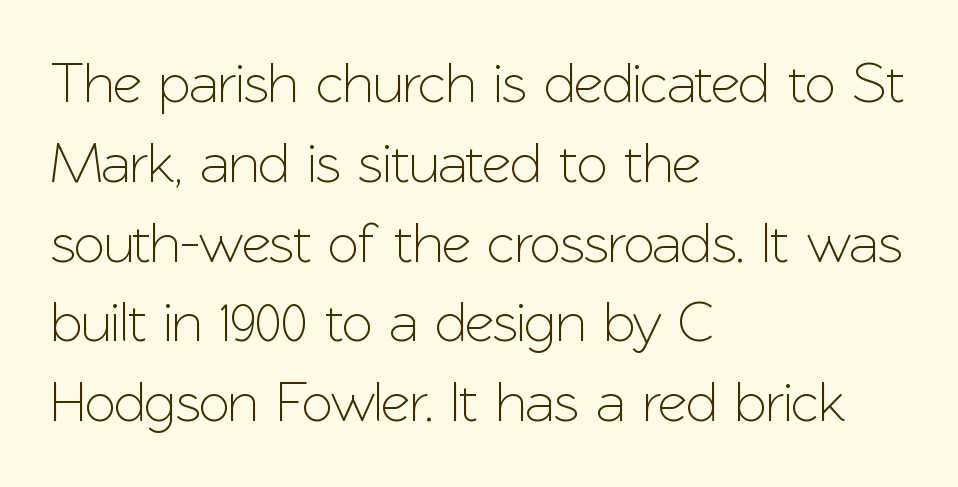
Q: Is the text italic (slanted)? A: No, it is upright.
Q: Is the typeface a serif or a sans-serif typeface? A: Sans-serif.
Q: Is the text underlined? A: No.
Q: How is the paragraph aligned? A: Left-aligned.
Q: Is the spacing between letters normal or unusually wide? A: Normal.
Q: Is the spacing between lines tight, normal or loose? A: Normal.
Q: Width (condensed, normal, or wide)? A: Normal.
Q: Stroke contrast? A: Low.
Q: x-height? A: Medium.
Q: Monospaced? A: No.
